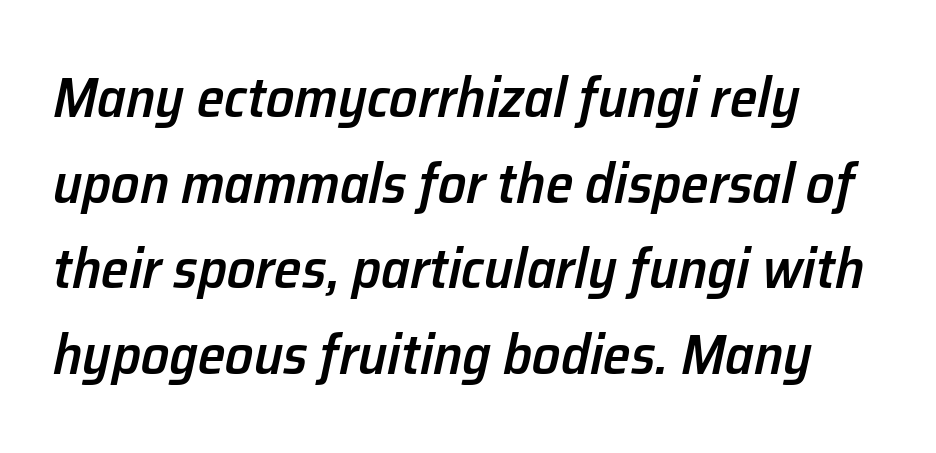
{"italic": "yes", "lean": "right", "slant_degrees": 12, "bold": "semi", "weight": "semibold", "width": "normal", "stroke_contrast": "low", "x_height": "medium", "monospaced": "no", "underline": "no", "line_spacing": "normal", "line_spacing_ratio": 1.53, "letter_spacing": "normal", "letter_spacing_em": 0.0, "glyph_px": 56}
